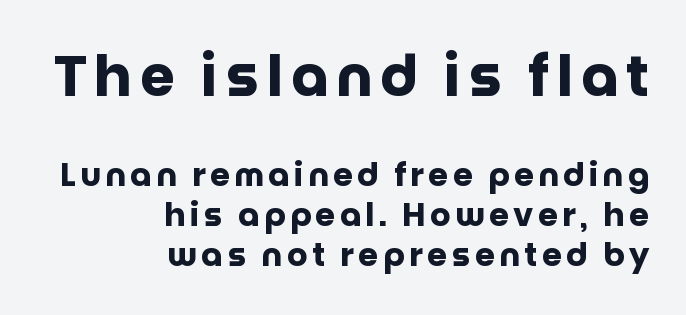
The ragged edge is on the left, which tells us the setting is flush right. Compared with an ordinary text face, these strokes are far heavier — a full bold. Which chunk is bigger? The first one — the top block dwarfs the bottom. Do the characters align in a grid? No, the font is proportional. The glyphs are unaccompanied by any horizontal stroke below them. The designer went with a sans here, leaving each stem footless.
